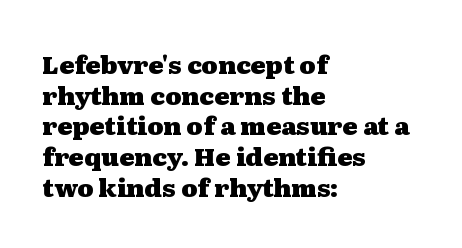
In CSS terms this would be text-align: left. Anything drawn beneath the words? Only blank space. Posture: upright roman. As a designer I'd log this as weight 700, bold.
